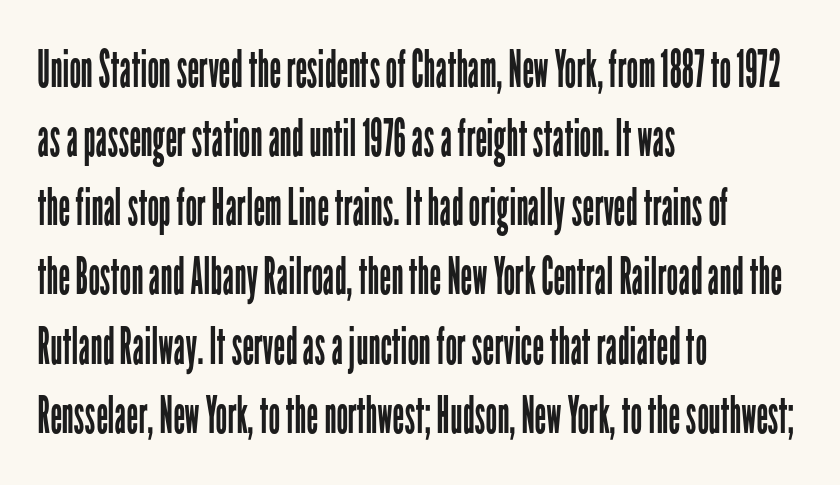
A roman cut, with each character standing at attention. Summary of vertical rhythm: regular, with standard interline spacing. The area under the type is left untouched. Stroke thickness stays within the range of a standard reading face or lighter.
